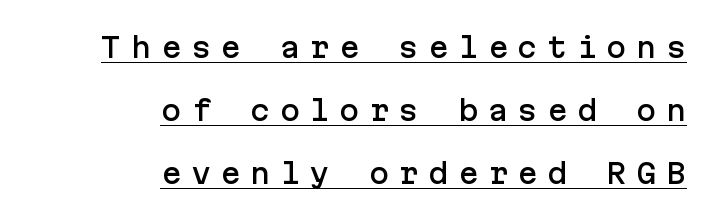
{"italic": "no", "underline": "yes", "align": "right", "line_spacing": "loose", "line_spacing_ratio": 2.34, "letter_spacing": "wide", "letter_spacing_em": 0.35, "glyph_px": 27}
